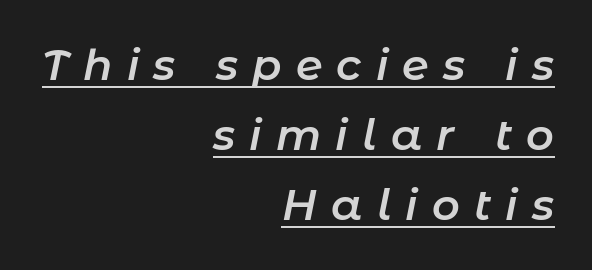
{"italic": "yes", "lean": "right", "slant_degrees": 11, "bold": "semi", "weight": "semibold", "width": "normal", "stroke_contrast": "low", "x_height": "medium", "monospaced": "no", "underline": "yes", "align": "right", "line_spacing": "normal", "line_spacing_ratio": 1.63, "letter_spacing": "wide", "letter_spacing_em": 0.33, "glyph_px": 43}
